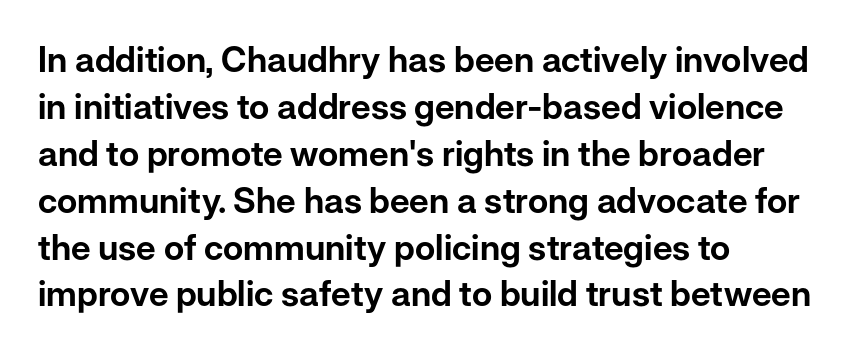
{"serif": "no", "italic": "no", "width": "normal", "stroke_contrast": "low", "x_height": "medium", "monospaced": "no", "underline": "no", "align": "left", "line_spacing": "normal", "line_spacing_ratio": 1.34, "letter_spacing": "normal", "letter_spacing_em": 0.0, "glyph_px": 35}
